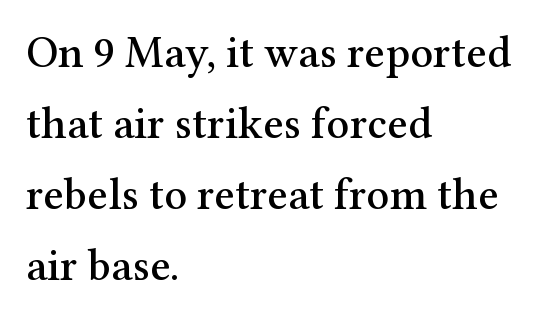
Letterform terminals end in serifs throughout the passage. Look at the tracking — it's just the regular setting, nothing added. The rows are spaced the way most documents space them. The letters stand straight up with perfectly vertical stems.
